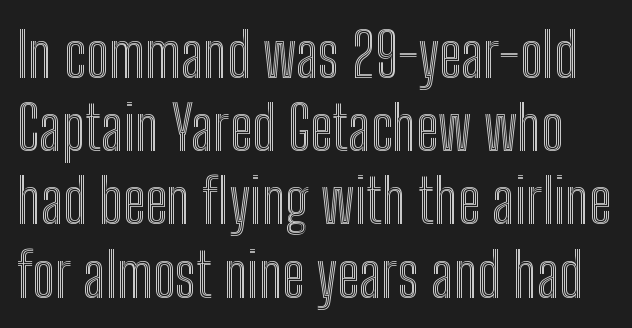
The image shows 61 px condensed type, upright; set line spacing 1.2x, normal letter spacing, not underlined; a medium x-height.
